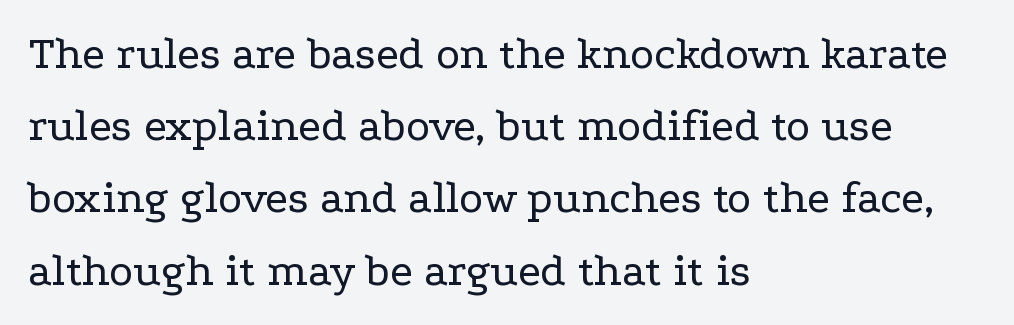
Q: Is the text bold? A: No.
Q: Is the text italic (slanted)? A: No, it is upright.
Q: Is the typeface a serif or a sans-serif typeface? A: Serif.
Q: Is the text underlined? A: No.
Q: How is the paragraph aligned? A: Left-aligned.
Q: Is the spacing between letters normal or unusually wide? A: Normal.
Q: Is the spacing between lines tight, normal or loose? A: Normal.
Q: Width (condensed, normal, or wide)? A: Wide.
Q: Stroke contrast? A: Low.
Q: x-height? A: Medium.
Q: Monospaced? A: No.
